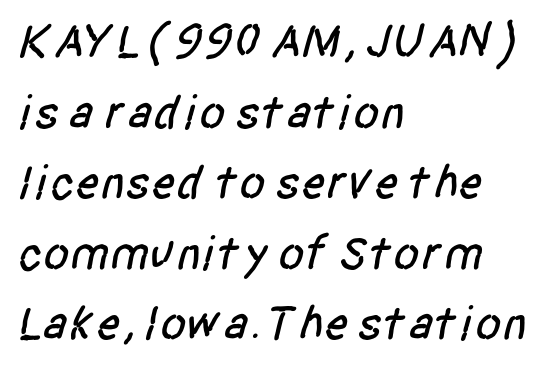
{"serif": "no", "width": "condensed", "stroke_contrast": "low", "x_height": "large", "monospaced": "no", "underline": "no", "align": "left", "line_spacing": "normal", "line_spacing_ratio": 1.47, "letter_spacing": "normal", "letter_spacing_em": 0.0, "glyph_px": 48}
